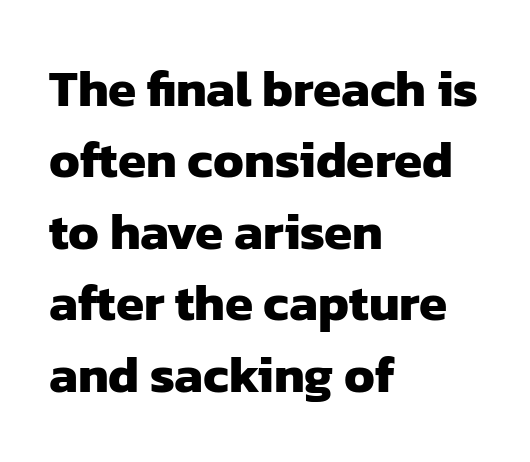
{"serif": "no", "bold": "yes", "weight": "heavy", "width": "normal", "stroke_contrast": "low", "x_height": "medium", "monospaced": "no", "underline": "no", "align": "left", "line_spacing": "normal", "line_spacing_ratio": 1.4, "letter_spacing": "normal", "letter_spacing_em": 0.0, "glyph_px": 51}
